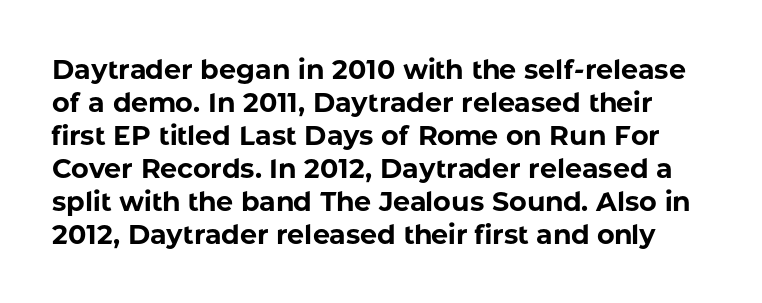
Q: Is the text bold? A: Yes.
Q: Is the text italic (slanted)? A: No, it is upright.
Q: Is the text underlined? A: No.
Q: Is the spacing between letters normal or unusually wide? A: Normal.
